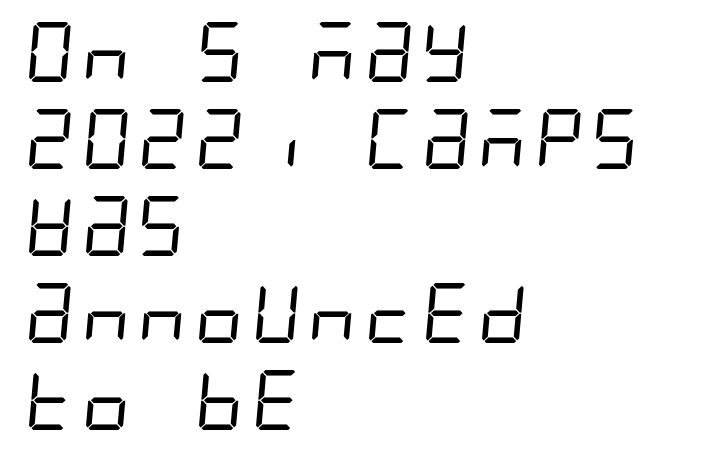
Q: Is the text bold? A: No.
Q: Is the typeface a serif or a sans-serif typeface? A: Sans-serif.
Q: Is the text underlined? A: No.
Q: How is the paragraph aligned? A: Left-aligned.
Q: Is the spacing between letters normal or unusually wide? A: Normal.
Q: Is the spacing between lines tight, normal or loose? A: Normal.
Q: Width (condensed, normal, or wide)? A: Condensed.
Q: Stroke contrast? A: Low.
Q: x-height? A: Large.
